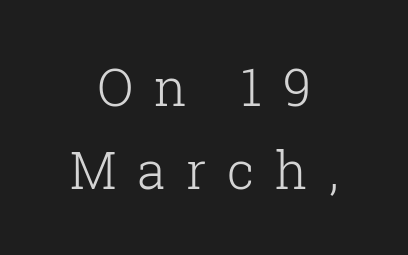
The designer went with a serif here, giving each stem small feet. Unlike italic type, these characters show no tilt at all. The weight tops out at a normal text grade. The specimen omits any rule beneath the text block's lines. A typesetter would call this proportional, since set widths differ per character. Does extra space separate the letters? Yes, quite a lot of it.
